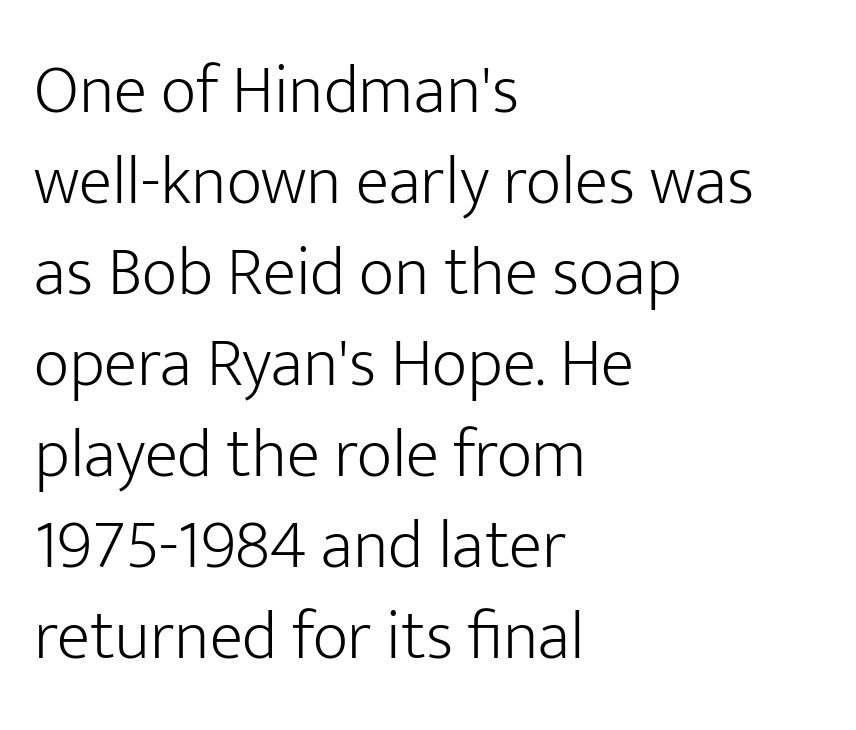
Stroke terminals: plain, sans-serif. Decoration check: the copy has no underline. The rendering uses natural spacing where letterforms have individual widths. Posture: straight, roman, zero tilt.
